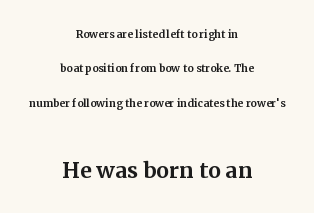
Do the characters align in a grid? No, the font is proportional. Note: smaller setting up top, larger setting below. Notice how the stems are strictly vertical — no italics here. Quick note: interline space is abundant. This is serif lettering, the kind often seen in printed books.
